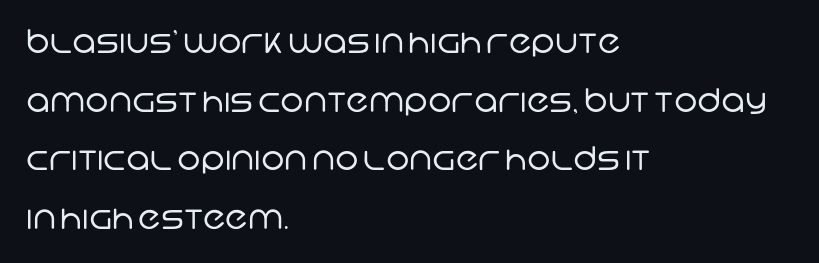
Q: Is the text bold? A: No.
Q: Is the typeface a serif or a sans-serif typeface? A: Sans-serif.
Q: Is the text underlined? A: No.
Q: How is the paragraph aligned? A: Left-aligned.
Q: Is the spacing between letters normal or unusually wide? A: Normal.
Q: Width (condensed, normal, or wide)? A: Normal.
Q: Stroke contrast? A: Low.
Q: x-height? A: Large.
Q: Monospaced? A: No.
